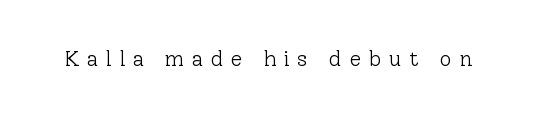
{"italic": "no", "bold": "no", "underline": "no", "letter_spacing": "wide", "letter_spacing_em": 0.37, "glyph_px": 21}
